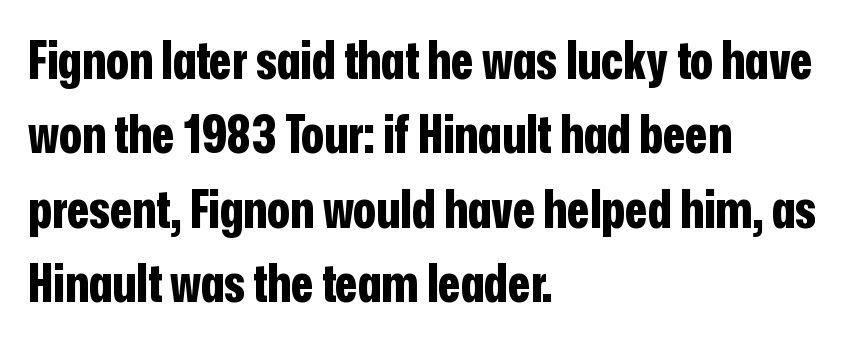
Q: Is the text bold? A: Yes.
Q: Is the text italic (slanted)? A: No, it is upright.
Q: Is the typeface a serif or a sans-serif typeface? A: Sans-serif.
Q: Is the text underlined? A: No.
Q: How is the paragraph aligned? A: Left-aligned.
Q: Is the spacing between letters normal or unusually wide? A: Normal.
Q: Is the spacing between lines tight, normal or loose? A: Normal.
Q: Width (condensed, normal, or wide)? A: Condensed.
Q: Stroke contrast? A: Low.
Q: x-height? A: Medium.
Q: Monospaced? A: No.
